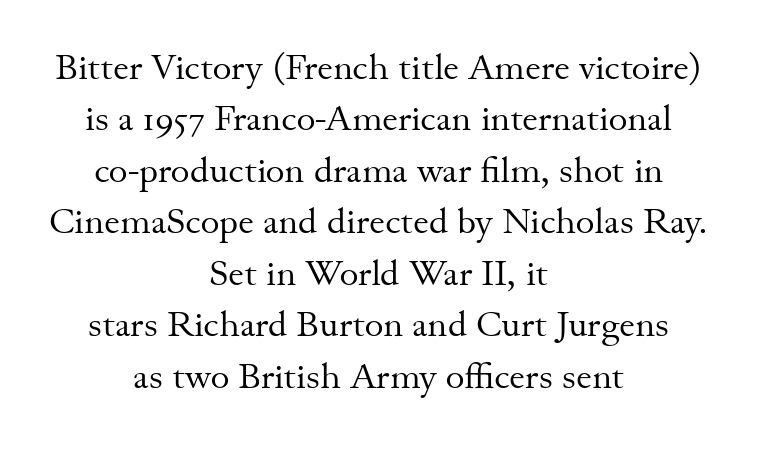
{"serif": "yes", "italic": "no", "bold": "no", "weight": "regular", "width": "normal", "stroke_contrast": "medium", "x_height": "small", "monospaced": "no", "underline": "no", "align": "center", "line_spacing": "normal", "line_spacing_ratio": 1.43, "letter_spacing": "normal", "letter_spacing_em": 0.0, "glyph_px": 36}
